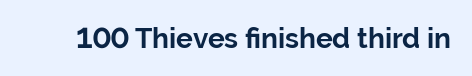
The passage shown is emphatically bold. Observe the ordinary spacing: letters are neighbours, not strangers. Spacing verdict: proportional, widths tailored to each character. The designer went with a sans here, leaving each stem footless. Rule under the text: the space is simply empty.
